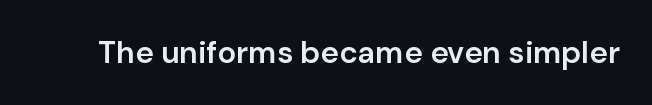
The image shows 31 px semibold sans-serif type, upright; set normal letter spacing, not underlined; low stroke contrast and a medium x-height.
